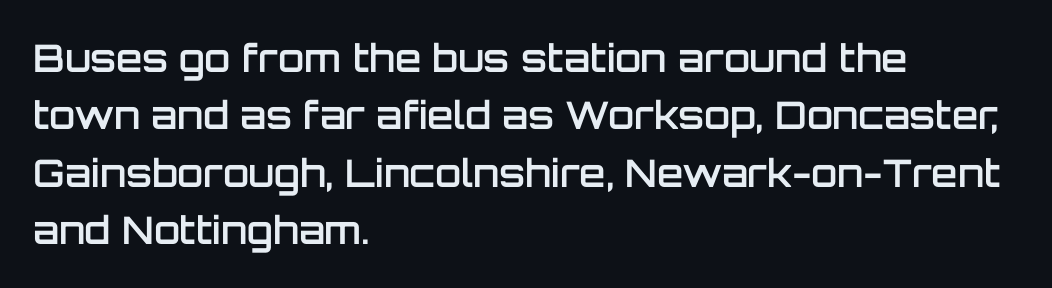
These lines are set flush left with a ragged right edge. The text was rendered using a sans face with plain stroke endings. This sample uses plain, unmodified letter spacing. Beneath every word, the page is bare. The font's upright variant was chosen for this text.
